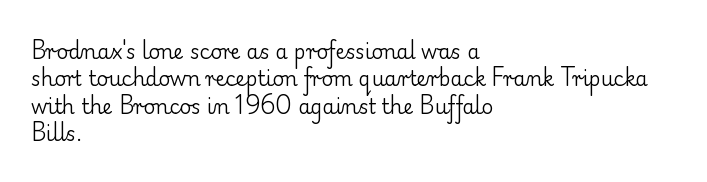
Caption: standard tracking, unaltered. Alignment: flush left. Line spacing here is normal. Weight: not bold — regular or lighter.
